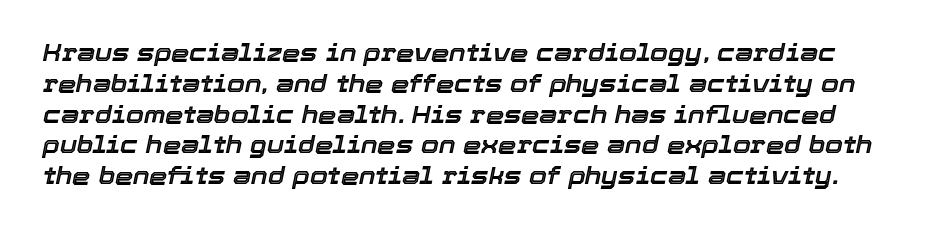
The image shows 23 px text type, italic (leaning right); set normal line spacing (1.34x), normal letter spacing, not underlined.
